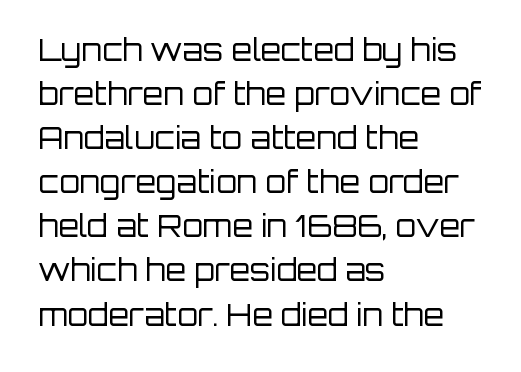
Counters stay open thanks to moderate or lighter strokes. Casual observation: everything's shoved over to the left. Words appear dense and cohesive because spacing is normal. Is this a fixed-width face? No — the glyphs have proportional, varying widths. Leading: standard. Posture: straight, roman, zero tilt.
